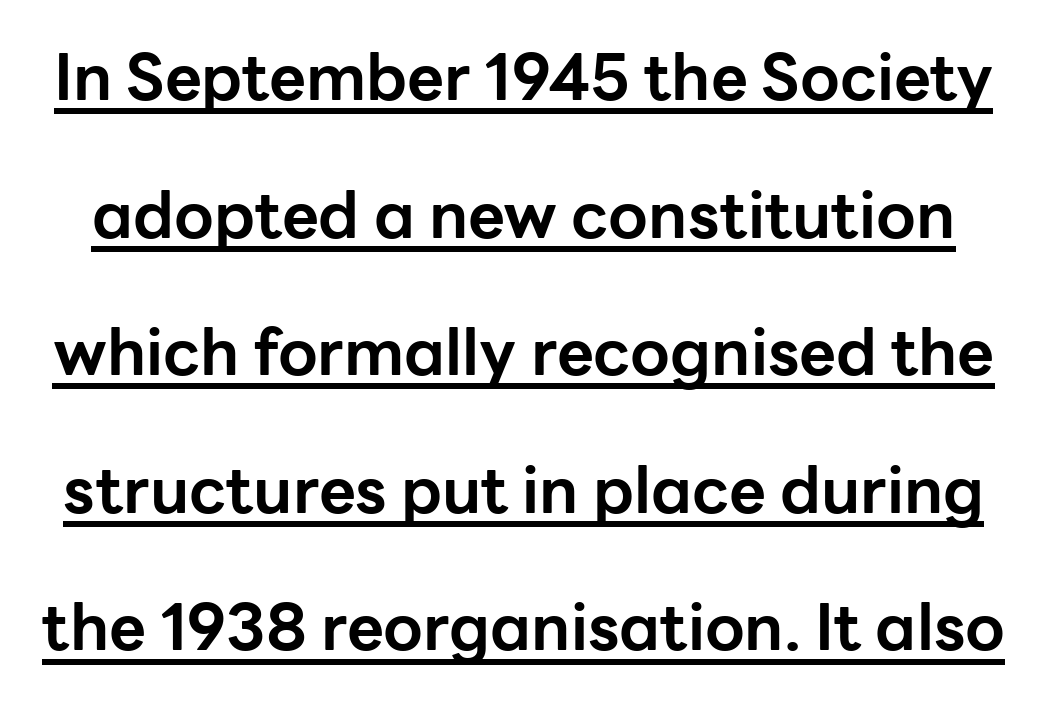
Check the space under the baseline: a stroke is drawn there. Think of a printed novel: that variable character pitch is what you see here. If you measured baseline to baseline, you'd find a long distance. The letters are bold, with thick, heavy strokes. The gaps between neighbouring characters are ordinary and unremarkable. Serifs: no, the terminals of the letterforms are clean.
